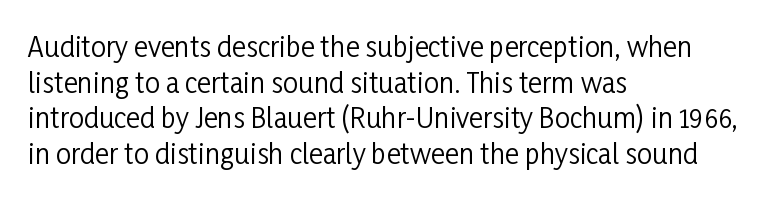
Notice how descenders clear the ascenders below comfortably — that's standard leading. Rule under the text: the space is simply empty. This rendering uses left alignment, leaving the right contour irregular. The type sits square on the baseline with zero lean. The font sits on the lighter half of the weight spectrum, regular included. The gaps between neighbouring characters are ordinary and unremarkable.
